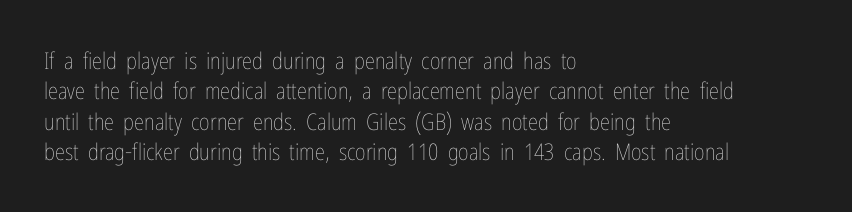
The space directly below the letters is spotless. Caption: standard tracking, unaltered. Vertically, the passage feels balanced, rows spaced as you'd expect. Does the lettering tilt? It doesn't — this is upright.
